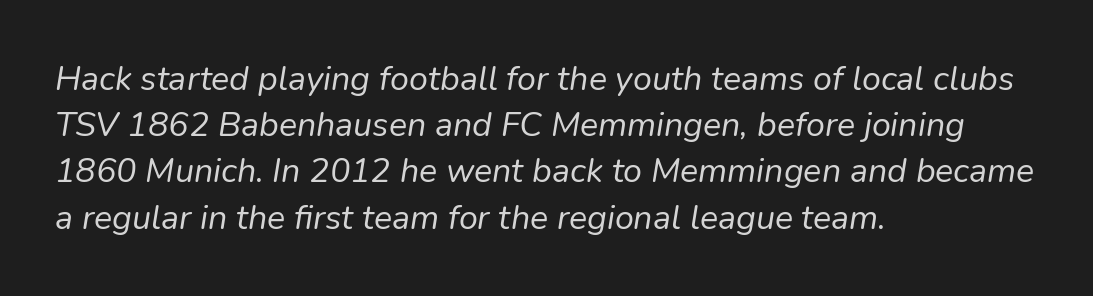
{"italic": "yes", "lean": "right", "slant_degrees": 9, "bold": "no", "weight": "regular", "width": "normal", "stroke_contrast": "low", "x_height": "medium", "monospaced": "no", "underline": "no", "align": "left", "line_spacing": "normal", "line_spacing_ratio": 1.36, "letter_spacing": "normal", "letter_spacing_em": 0.0, "glyph_px": 34}
